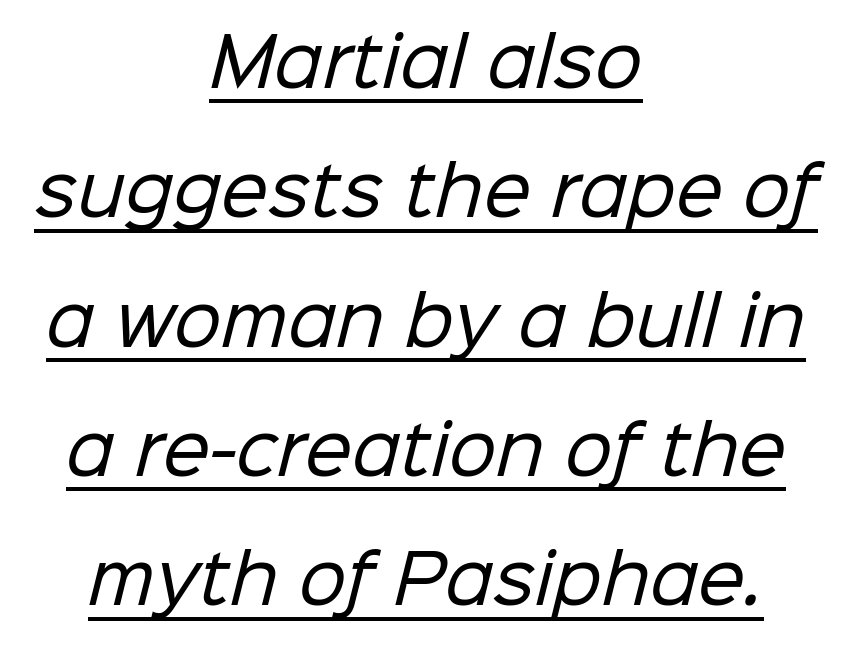
Q: Is the text bold? A: No.
Q: Is the typeface a serif or a sans-serif typeface? A: Sans-serif.
Q: Is the text underlined? A: Yes.
Q: How is the paragraph aligned? A: Centered.
Q: Is the spacing between letters normal or unusually wide? A: Normal.
Q: Is the spacing between lines tight, normal or loose? A: Loose.
Q: Width (condensed, normal, or wide)? A: Normal.
Q: Stroke contrast? A: Low.
Q: x-height? A: Medium.
Q: Monospaced? A: No.
